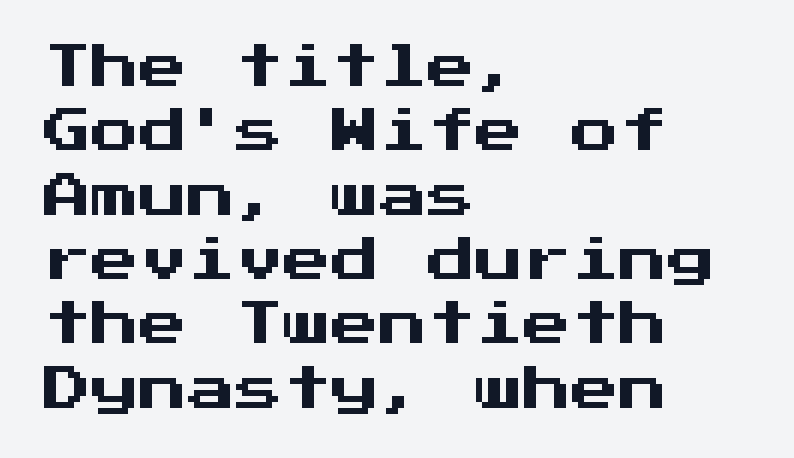
The image shows 48 px sans-serif type, upright, monospaced; set left-aligned, normal line spacing (1.34x), normal letter spacing, not underlined; medium stroke contrast and a medium x-height.
